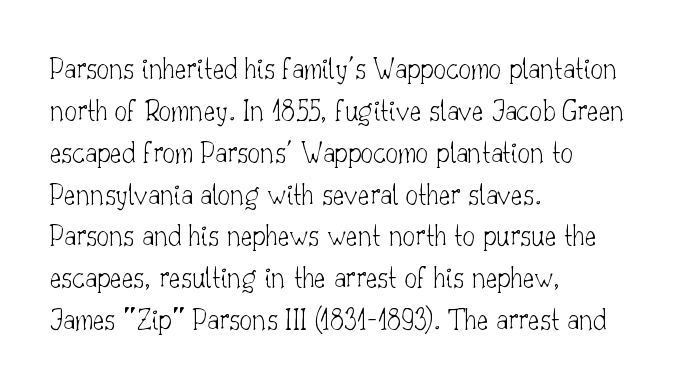
This rendering features lettering with no underline. The text was rendered using a seriffed face with decorative stroke endings. Alignment: flush left. These lines keep a tight, regular rhythm from letter to letter. When letters stand straight like this, we call the style roman or upright.
